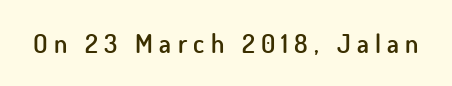
Stems and bowls a touch heavier than normal — semibold. Plain, unruled lines of type. Here the glyphs are tracked loosely, breaking word shapes into spaced letters. This is the regular roman posture of the typeface.
